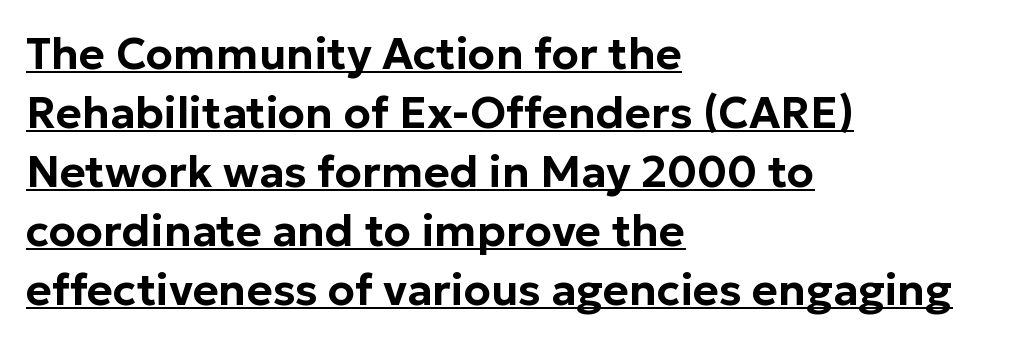
{"serif": "no", "italic": "no", "width": "normal", "stroke_contrast": "low", "x_height": "medium", "monospaced": "no", "underline": "yes", "align": "left", "line_spacing": "normal", "line_spacing_ratio": 1.34, "letter_spacing": "normal", "letter_spacing_em": 0.0, "glyph_px": 44}
